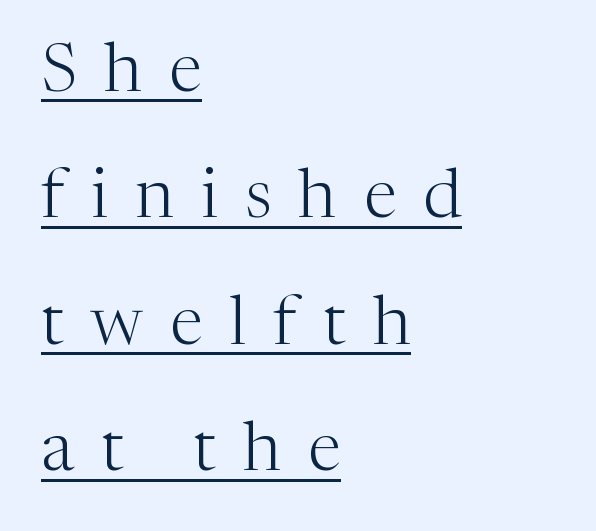
{"serif": "yes", "italic": "no", "bold": "no", "weight": "light", "width": "normal", "stroke_contrast": "medium", "x_height": "medium", "monospaced": "no", "underline": "yes", "align": "left", "line_spacing_ratio": 1.86, "letter_spacing": "wide", "letter_spacing_em": 0.4, "glyph_px": 68}
